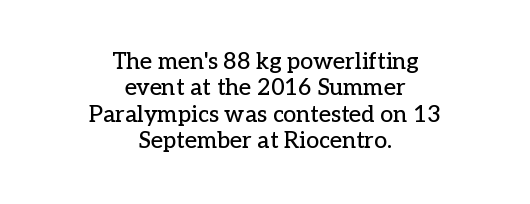
Q: Is the text italic (slanted)? A: No, it is upright.
Q: Is the text underlined? A: No.
Q: How is the paragraph aligned? A: Centered.
Q: Is the spacing between letters normal or unusually wide? A: Normal.
Q: Is the spacing between lines tight, normal or loose? A: Tight.
